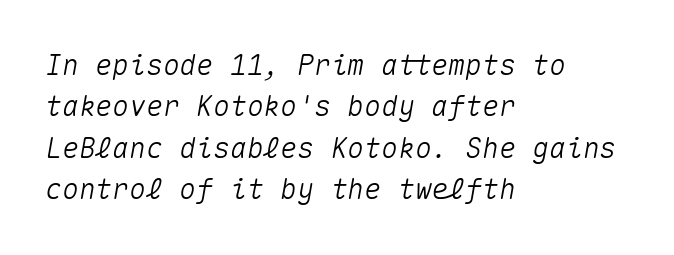
{"italic": "yes", "lean": "right", "slant_degrees": 10, "width": "normal", "stroke_contrast": "medium", "x_height": "medium", "monospaced": "yes", "underline": "no", "align": "left", "line_spacing": "normal", "line_spacing_ratio": 1.48, "letter_spacing": "normal", "letter_spacing_em": 0.0, "glyph_px": 28}
